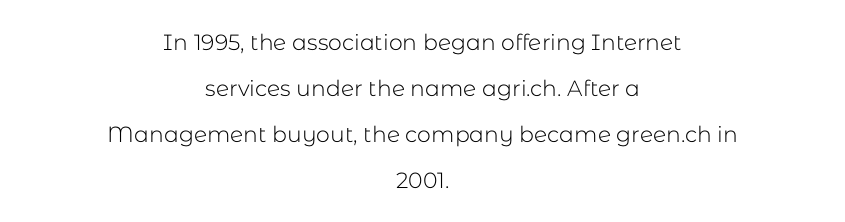
Q: Is the text bold? A: No.
Q: Is the text italic (slanted)? A: No, it is upright.
Q: Is the text underlined? A: No.
Q: How is the paragraph aligned? A: Centered.
Q: Is the spacing between letters normal or unusually wide? A: Normal.
Q: Is the spacing between lines tight, normal or loose? A: Loose.
